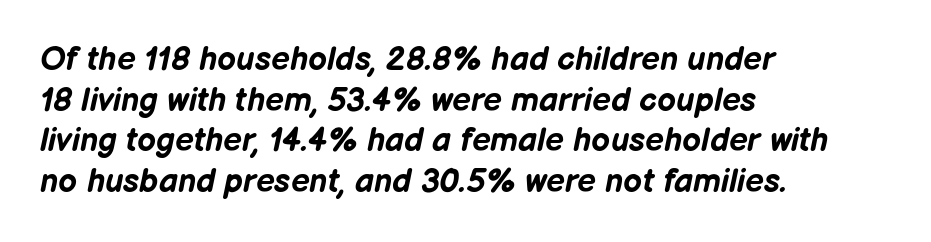
The image shows 33 px bold type, italic (leaning right); set left-aligned, line spacing 1.23x, normal letter spacing, not underlined; low stroke contrast and a medium x-height.
